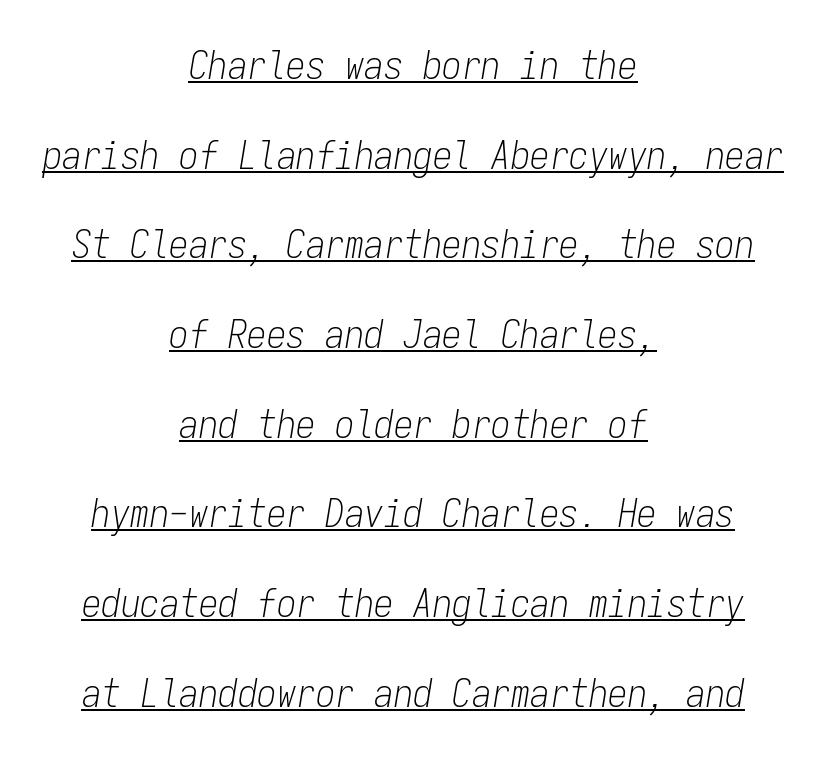
Q: Is the text bold? A: No.
Q: Is the text italic (slanted)? A: Yes, it leans right by about 9 degrees.
Q: Is the text underlined? A: Yes.
Q: How is the paragraph aligned? A: Centered.
Q: Is the spacing between letters normal or unusually wide? A: Normal.
Q: Is the spacing between lines tight, normal or loose? A: Loose.
Q: Width (condensed, normal, or wide)? A: Condensed.
Q: Stroke contrast? A: Low.
Q: x-height? A: Medium.
Q: Monospaced? A: Yes.
